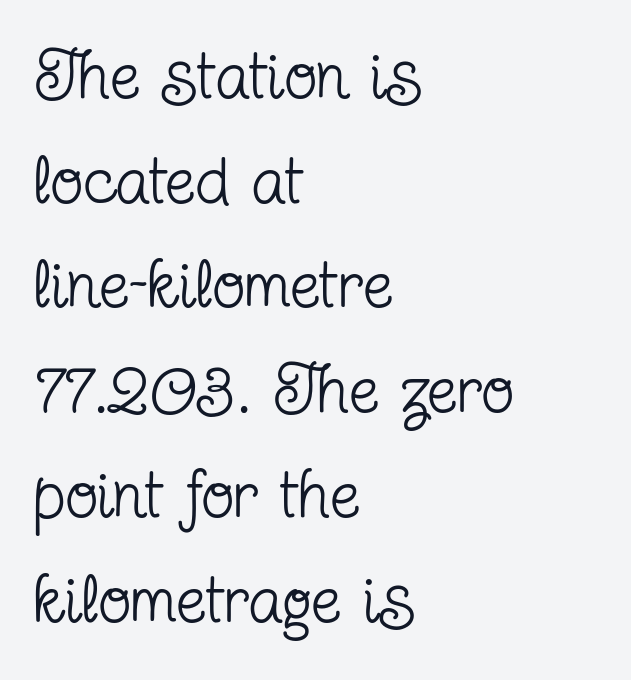
{"serif": "yes", "italic": "no", "bold": "no", "weight": "regular", "width": "condensed", "stroke_contrast": "low", "x_height": "medium", "monospaced": "no", "underline": "no", "align": "left", "line_spacing": "normal", "line_spacing_ratio": 1.54, "letter_spacing": "normal", "letter_spacing_em": 0.0, "glyph_px": 68}
